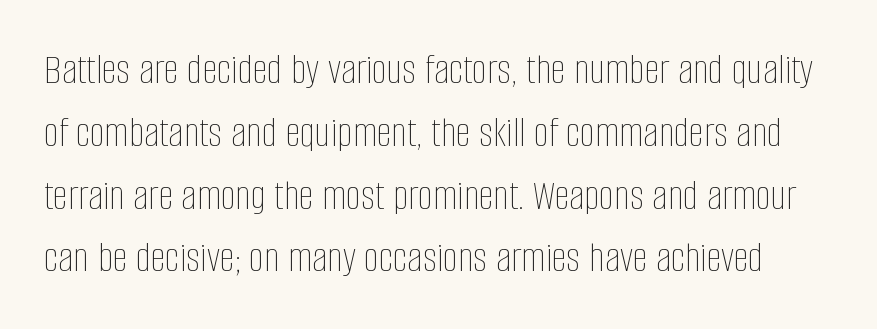
Do the letters lean? They stand straight. The lines sit at an ordinary, default distance from one another. Quick note: underline off. This sample has the flowing, uneven cadence of proportional lettering.
